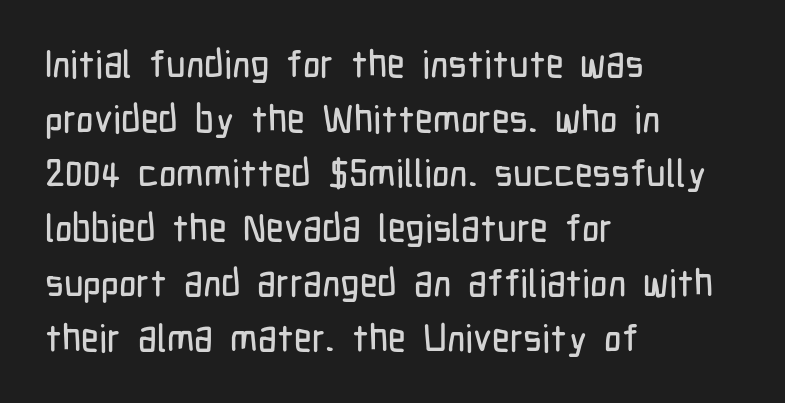
{"serif": "no", "italic": "no", "width": "condensed", "stroke_contrast": "low", "x_height": "medium", "monospaced": "no", "underline": "no", "align": "left", "line_spacing": "normal", "line_spacing_ratio": 1.44, "letter_spacing": "normal", "letter_spacing_em": 0.0, "glyph_px": 38}
